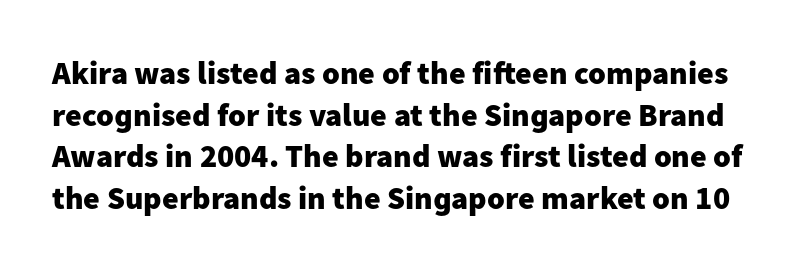
Think of a printed novel: that variable character pitch is what you see here. Leading matches the norm, producing a regular column. Has an underline been added? It has not. Honestly, the letter spacing is just normal — you wouldn't notice it. To sum up the face: it is a sans, with no serifs.
